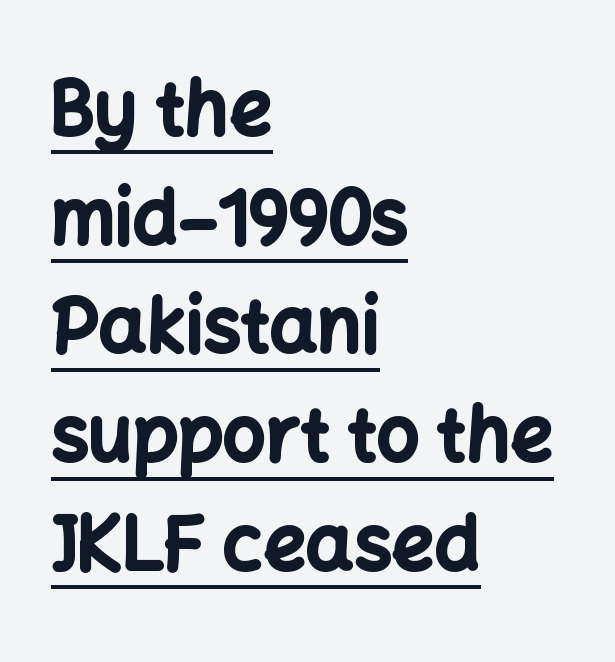
These lines keep a tight, regular rhythm from letter to letter. The rendering uses the underline text-decoration. The axis of the letterforms is exactly vertical. Emphasis by weight is at full strength: bold. A typesetter would label this face a sans.
